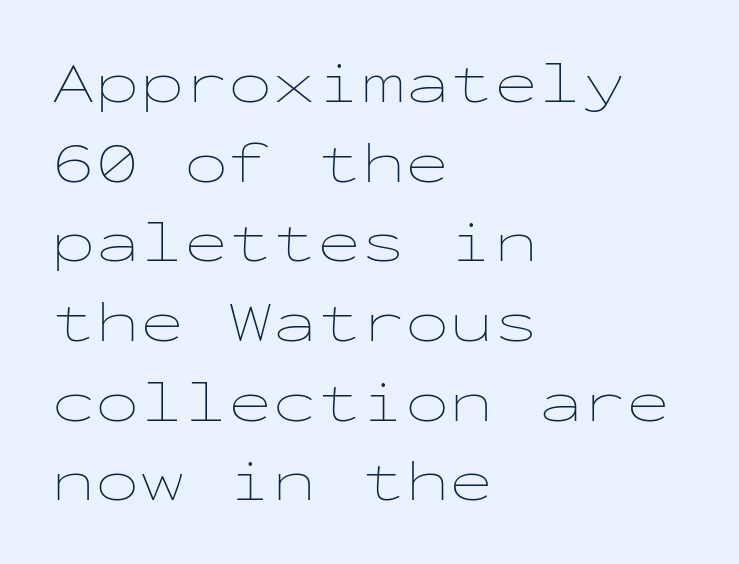
The image shows 59 px thin, wide type, upright, monospaced; set left-aligned, normal line spacing (1.35x), normal letter spacing, not underlined; low stroke contrast and a medium x-height.
